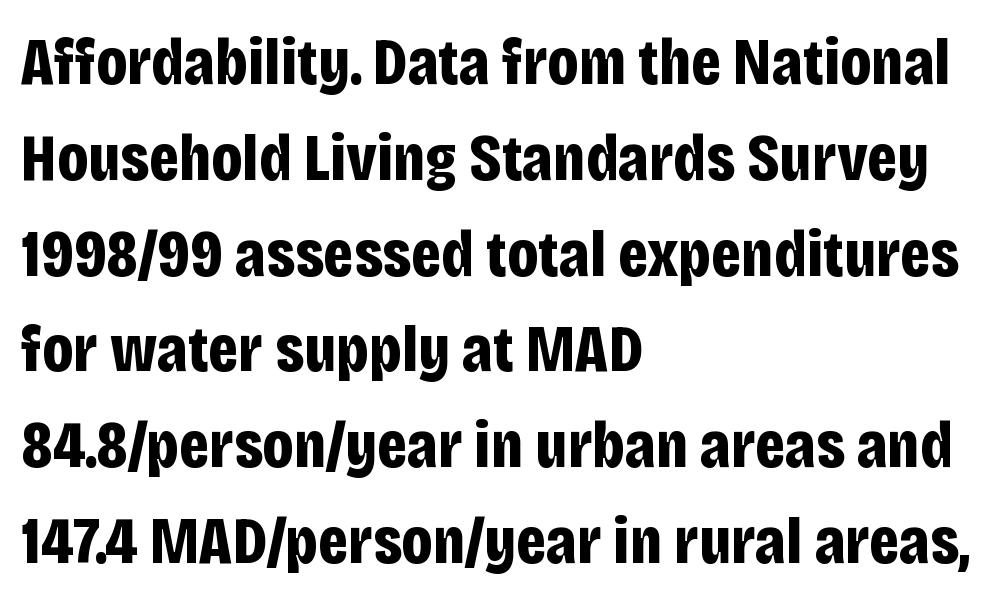
What's the leading like? Ordinary, nothing unusual. Strong, thick strokes mark this as bold type. The font family rendered here belongs to the sans-serif group. The letterforms sit shoulder to shoulder at normal distance. The rendering anchors every line to the left-hand side.
